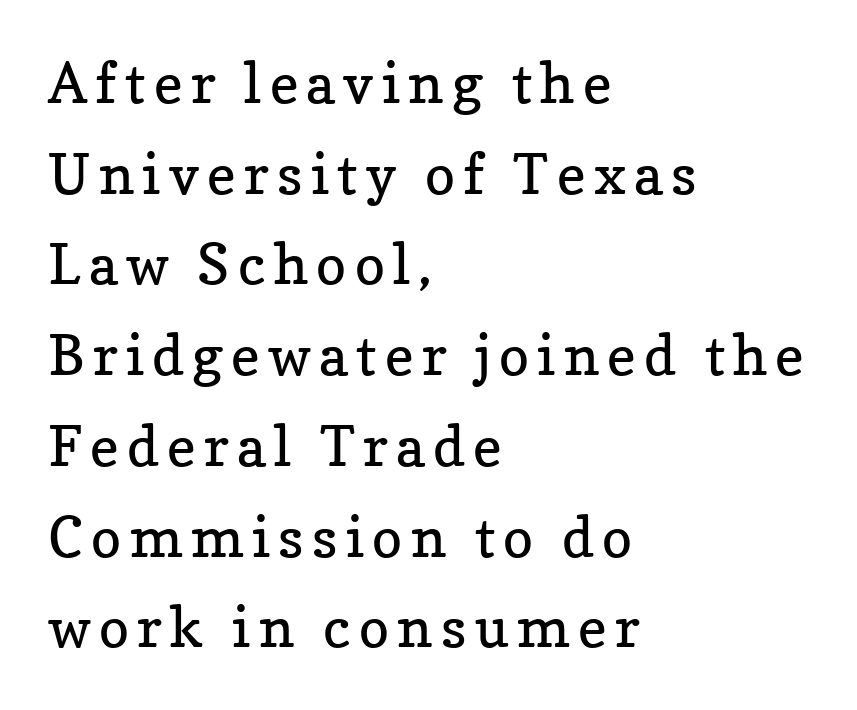
Q: Is the text bold? A: No.
Q: Is the text italic (slanted)? A: No, it is upright.
Q: Is the typeface a serif or a sans-serif typeface? A: Serif.
Q: Is the text underlined? A: No.
Q: How is the paragraph aligned? A: Left-aligned.
Q: Is the spacing between lines tight, normal or loose? A: Normal.
Q: Width (condensed, normal, or wide)? A: Normal.
Q: Stroke contrast? A: Low.
Q: x-height? A: Medium.
Q: Monospaced? A: No.
